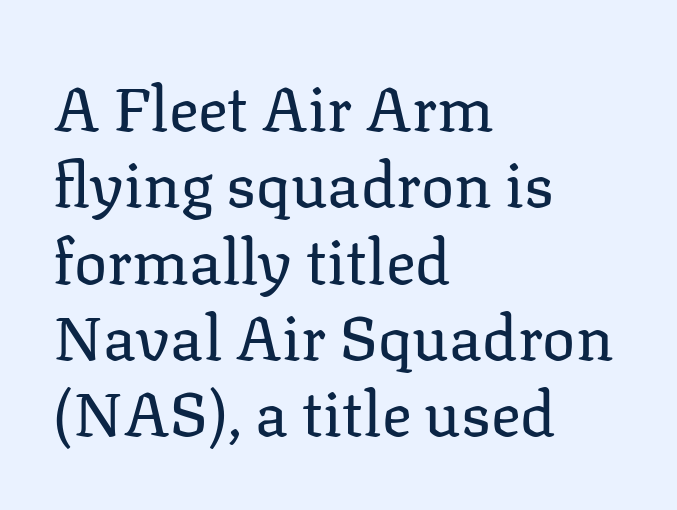
{"serif": "yes", "italic": "no", "bold": "no", "weight": "regular", "width": "normal", "stroke_contrast": "low", "x_height": "medium", "monospaced": "no", "underline": "no", "align": "left", "line_spacing_ratio": 1.23, "letter_spacing": "normal", "letter_spacing_em": 0.0, "glyph_px": 62}
